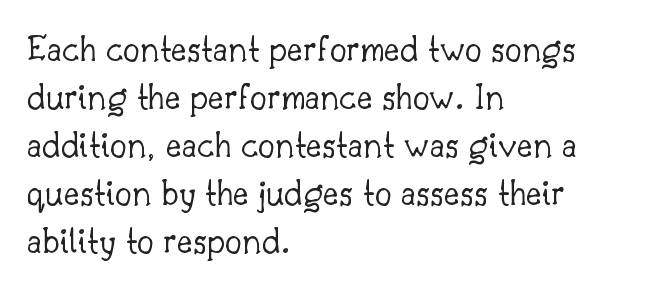
{"italic": "no", "bold": "no", "weight": "light", "width": "normal", "stroke_contrast": "low", "x_height": "small", "monospaced": "no", "underline": "no", "align": "left", "line_spacing": "normal", "line_spacing_ratio": 1.26, "letter_spacing": "normal", "letter_spacing_em": 0.0, "glyph_px": 38}
